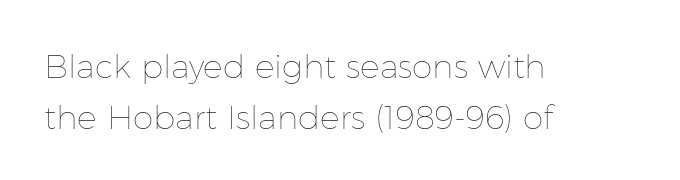
{"italic": "no", "bold": "no", "weight": "thin", "width": "normal", "stroke_contrast": "low", "x_height": "medium", "monospaced": "no", "underline": "no", "align": "left", "line_spacing": "normal", "line_spacing_ratio": 1.54, "letter_spacing": "normal", "letter_spacing_em": 0.0, "glyph_px": 33}
